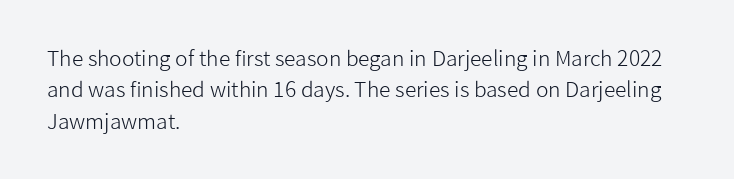
{"italic": "no", "bold": "no", "underline": "no", "align": "left", "line_spacing": "normal", "line_spacing_ratio": 1.49, "letter_spacing": "normal", "letter_spacing_em": 0.0, "glyph_px": 21}
